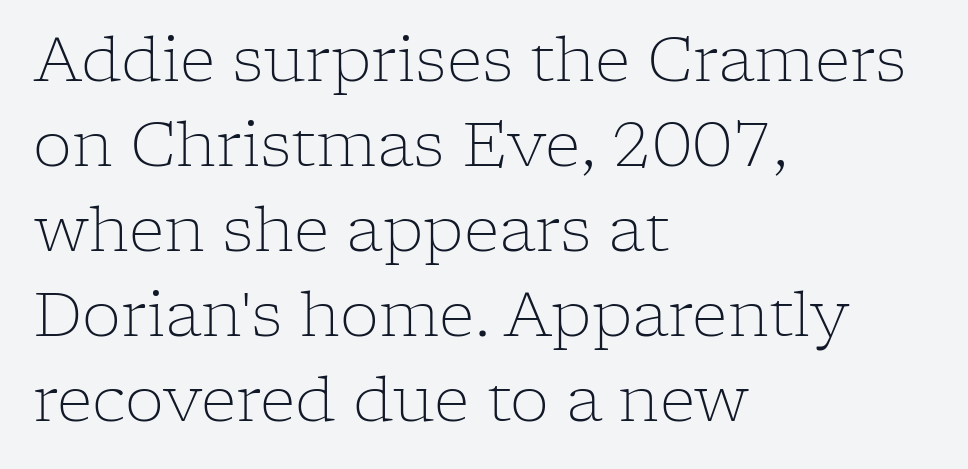
Q: Is the text bold? A: No.
Q: Is the text italic (slanted)? A: No, it is upright.
Q: Is the typeface a serif or a sans-serif typeface? A: Serif.
Q: Is the text underlined? A: No.
Q: How is the paragraph aligned? A: Left-aligned.
Q: Is the spacing between letters normal or unusually wide? A: Normal.
Q: Is the spacing between lines tight, normal or loose? A: Normal.
Q: Width (condensed, normal, or wide)? A: Normal.
Q: Stroke contrast? A: Low.
Q: x-height? A: Medium.
Q: Monospaced? A: No.
